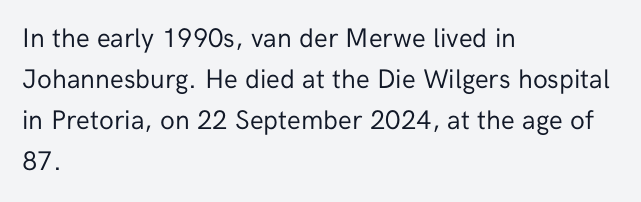
The image shows 27 px text type, upright; set left-aligned, normal line spacing (1.52x), normal letter spacing, not underlined.
